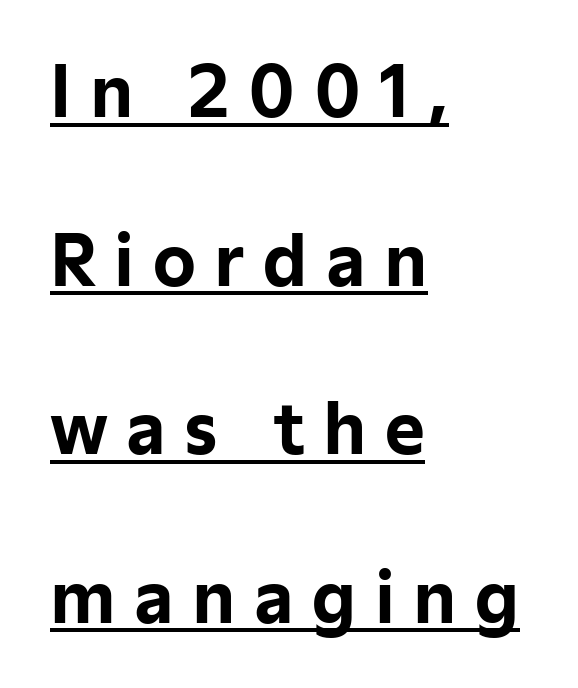
{"serif": "no", "italic": "no", "bold": "yes", "weight": "bold", "width": "normal", "stroke_contrast": "low", "x_height": "medium", "monospaced": "no", "underline": "yes", "align": "left", "line_spacing": "loose", "line_spacing_ratio": 2.48, "letter_spacing": "wide", "letter_spacing_em": 0.27, "glyph_px": 68}
